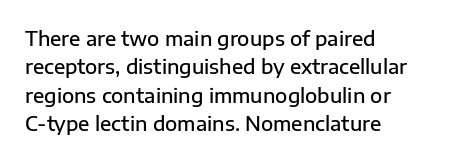
The strokes are fattened partway — semibold, not bold. The typesetter chose a ragged-right arrangement here. The letters sit at their default tracking, neither squeezed nor spread. If you measured baseline to baseline, you'd find a middling distance. The font's upright variant was chosen for this text.
